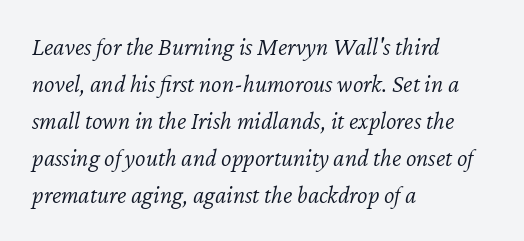
No letter is thick-stroked: the sample isn't bold. Typeset ragged right — the left edge is the straight one. Decoration check: the copy has no underline. Emphasis-style slanted type is in use. The tracking reads as untouched default to a designer's eye. A typesetter would call this leading conventional body-copy spacing.
